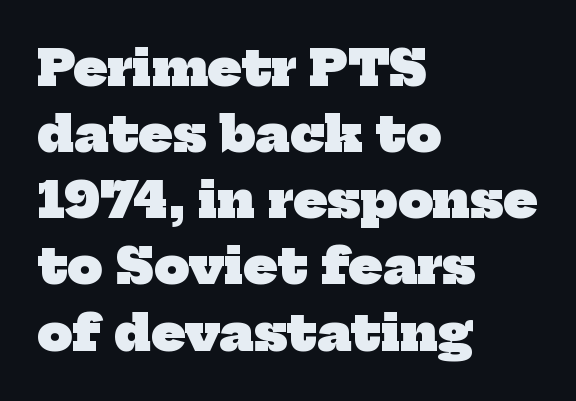
{"serif": "yes", "bold": "yes", "weight": "heavy", "width": "normal", "stroke_contrast": "low", "x_height": "medium", "monospaced": "no", "underline": "no", "align": "left", "line_spacing": "normal", "line_spacing_ratio": 1.35, "letter_spacing": "normal", "letter_spacing_em": 0.0, "glyph_px": 49}
